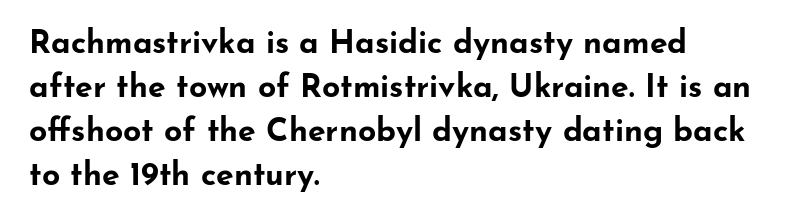
{"serif": "no", "italic": "no", "bold": "yes", "weight": "bold", "width": "wide", "stroke_contrast": "low", "x_height": "small", "monospaced": "no", "underline": "no", "align": "left", "line_spacing": "normal", "line_spacing_ratio": 1.38, "letter_spacing": "normal", "letter_spacing_em": 0.0, "glyph_px": 32}
